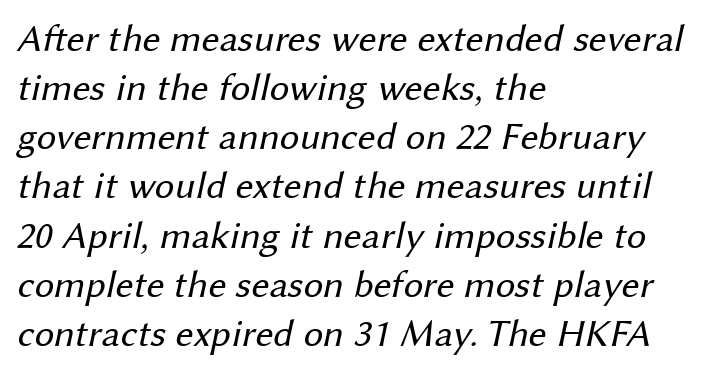
{"serif": "no", "bold": "no", "weight": "regular", "width": "normal", "stroke_contrast": "medium", "x_height": "medium", "monospaced": "no", "underline": "no", "align": "left", "line_spacing": "normal", "line_spacing_ratio": 1.26, "letter_spacing": "normal", "letter_spacing_em": 0.0, "glyph_px": 39}
